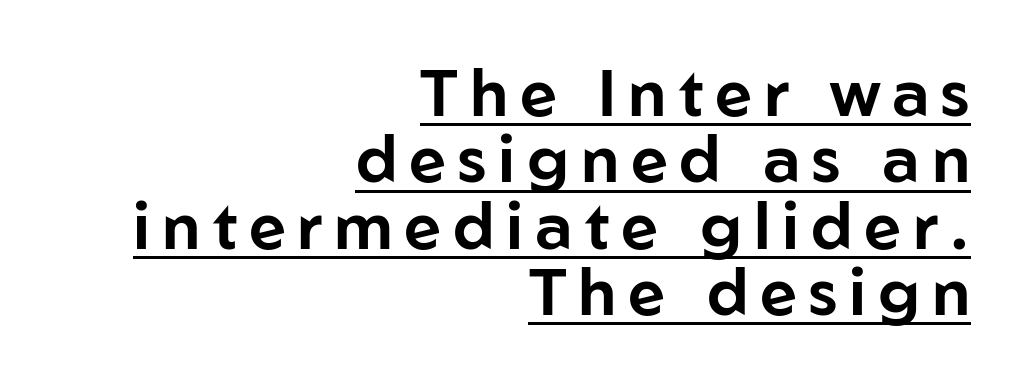
{"serif": "no", "italic": "no", "width": "normal", "stroke_contrast": "low", "x_height": "medium", "monospaced": "no", "underline": "yes", "align": "right", "line_spacing": "tight", "line_spacing_ratio": 1.02, "glyph_px": 65}
